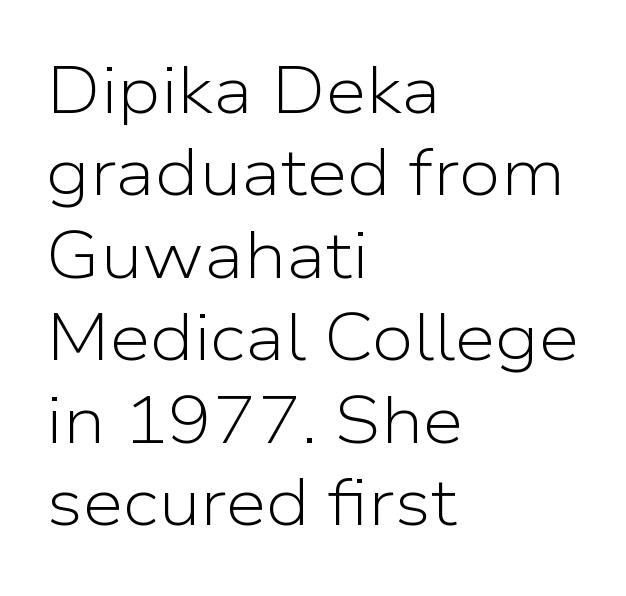
The image shows 66 px light sans-serif type, upright; set left-aligned, normal line spacing (1.25x), normal letter spacing, not underlined; low stroke contrast and a medium x-height.
